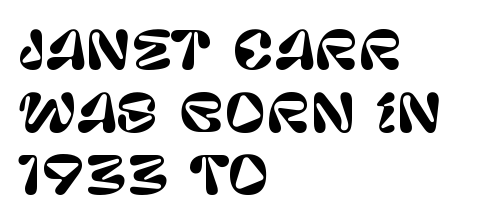
Character widths vary here, with narrow letters taking less room than wide ones. Descenders are the only things crossing below the line. One-word summary of the alignment: left.
